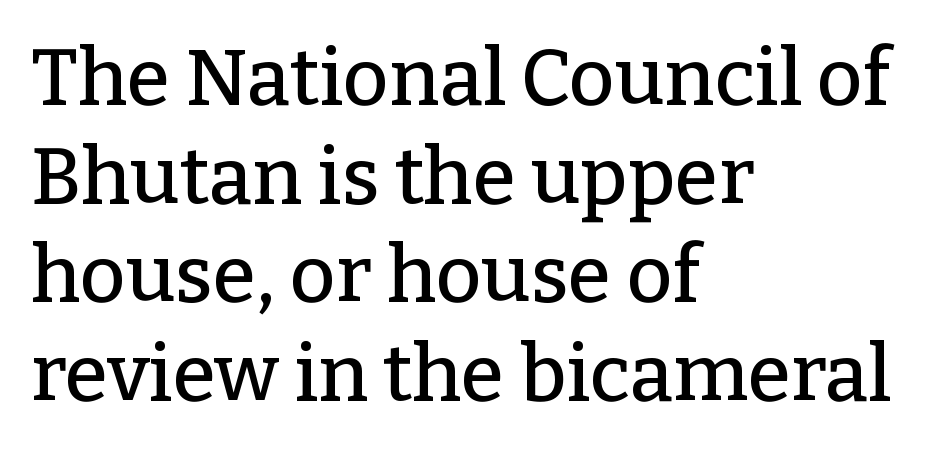
A typesetter would call this leading conventional body-copy spacing. In terms of letterform style, serifs are clearly present. Any mark beneath the type? The region is blank. The gaps between neighbouring characters are ordinary and unremarkable. The typesetter chose a ragged-right arrangement here. Italic: no, the glyphs are upright roman.
